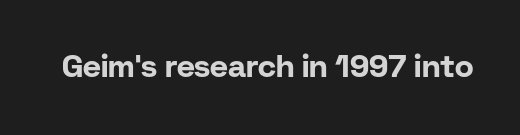
You could call the tracking neutral — neither tight nor loose. Stroke terminals: plain, sans-serif. The passage shown is typed in a proportional face where columns would drift. Italic: no, the glyphs are upright roman. Heft: maximum for text — a bold.
